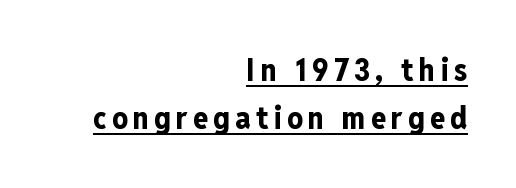
These lines sit exactly where default settings would place them. Posture: vertical. The typeface chosen for these lines omits serifs. How heavy is the stroke? Heavy — this is a bold.
